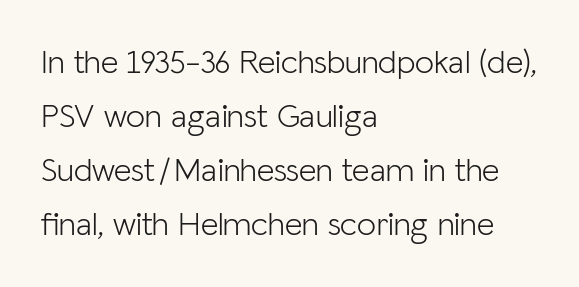
The image shows 34 px light sans-serif type, upright; set left-aligned, normal line spacing (1.59x), normal letter spacing, not underlined; low stroke contrast and a medium x-height.
